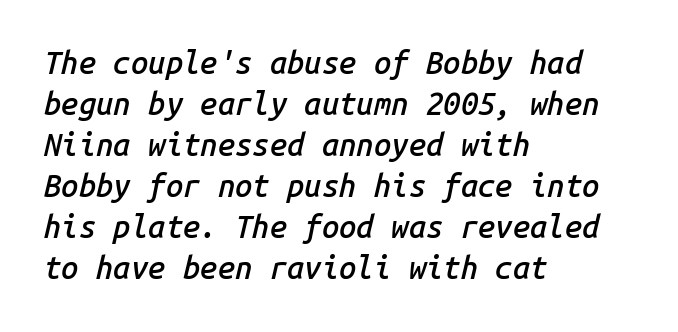
{"italic": "yes", "lean": "right", "slant_degrees": 14, "bold": "semi", "weight": "semibold", "width": "normal", "stroke_contrast": "low", "x_height": "medium", "monospaced": "yes", "underline": "no", "align": "left", "line_spacing": "normal", "line_spacing_ratio": 1.32, "letter_spacing": "normal", "letter_spacing_em": 0.0, "glyph_px": 31}
